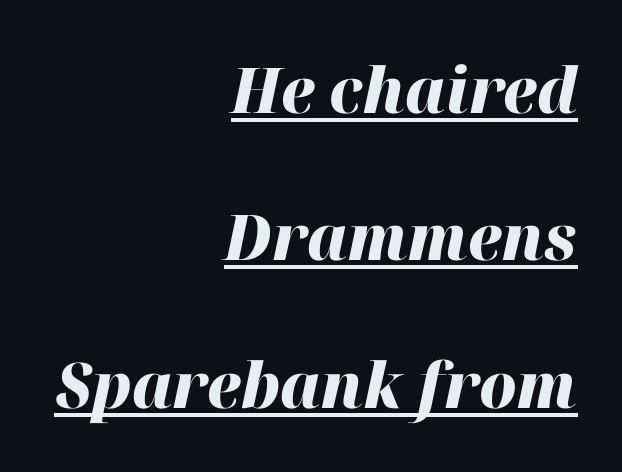
The image shows 63 px heavy type, italic (leaning right); set right-aligned, loose line spacing (2.34x), normal letter spacing, underlined; high stroke contrast and a medium x-height.
